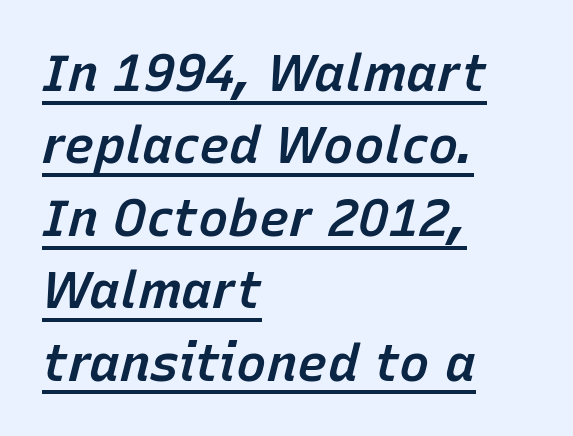
{"italic": "yes", "lean": "right", "slant_degrees": 15, "bold": "semi", "weight": "semibold", "width": "normal", "stroke_contrast": "low", "x_height": "medium", "monospaced": "no", "underline": "yes", "align": "left", "line_spacing": "normal", "line_spacing_ratio": 1.42, "letter_spacing": "normal", "letter_spacing_em": 0.0, "glyph_px": 51}
